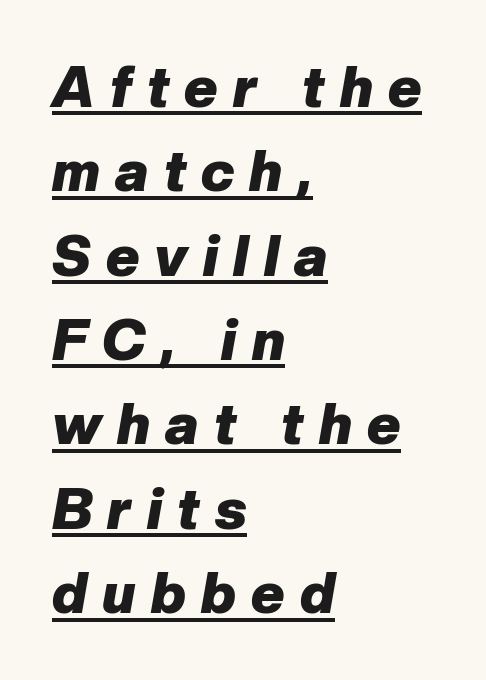
The image shows 57 px heavy type, italic (leaning right); set left-aligned, normal line spacing (1.48x), unusually wide letter spacing (+0.27 em), underlined; low stroke contrast and a medium x-height.
